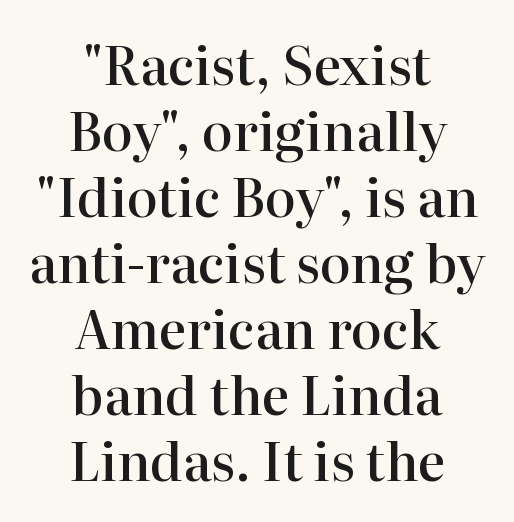
Q: Is the text bold? A: Semi-bold.
Q: Is the text italic (slanted)? A: No, it is upright.
Q: Is the typeface a serif or a sans-serif typeface? A: Serif.
Q: Is the text underlined? A: No.
Q: How is the paragraph aligned? A: Centered.
Q: Is the spacing between letters normal or unusually wide? A: Normal.
Q: Is the spacing between lines tight, normal or loose? A: Normal.
Q: Width (condensed, normal, or wide)? A: Normal.
Q: Stroke contrast? A: High.
Q: x-height? A: Medium.
Q: Monospaced? A: No.
